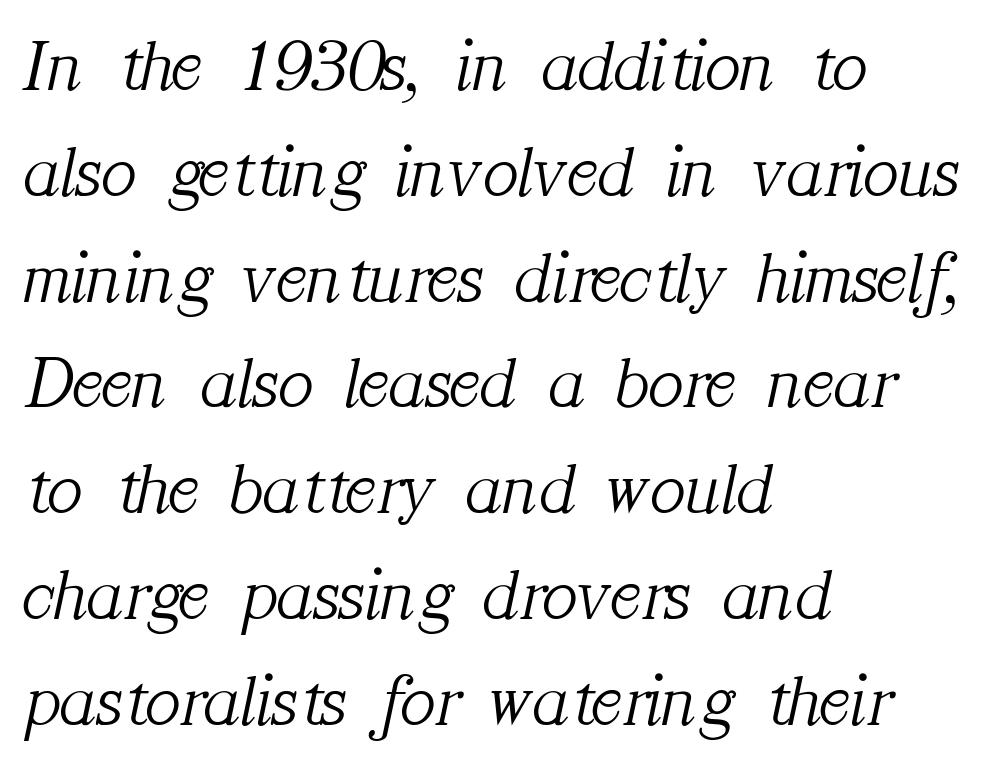
The image shows 74 px light serif type, italic (leaning right); set left-aligned, normal line spacing (1.43x), normal letter spacing, not underlined; medium stroke contrast and a medium x-height.
